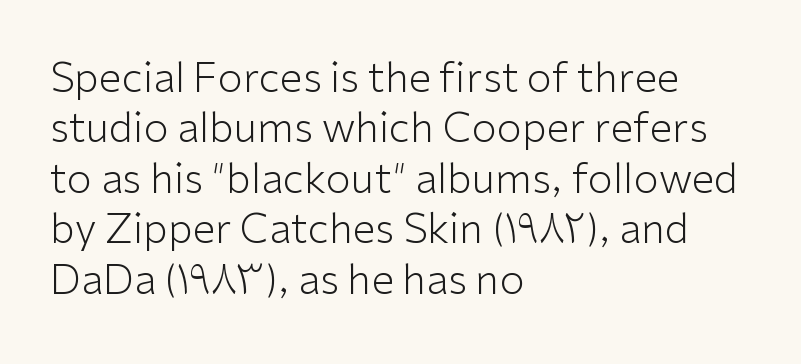
{"serif": "no", "italic": "no", "bold": "no", "weight": "light", "width": "normal", "stroke_contrast": "low", "x_height": "medium", "monospaced": "no", "underline": "no", "align": "left", "line_spacing_ratio": 1.23, "letter_spacing": "normal", "letter_spacing_em": 0.0, "glyph_px": 41}
